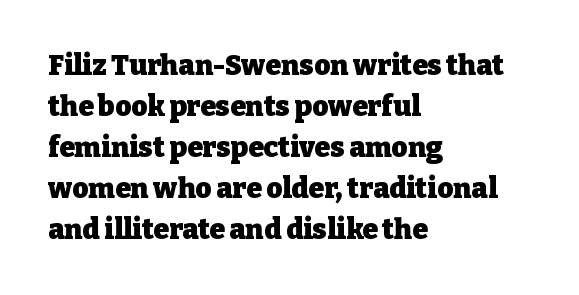
Q: Is the text bold? A: Yes.
Q: Is the text italic (slanted)? A: No, it is upright.
Q: Is the typeface a serif or a sans-serif typeface? A: Serif.
Q: Is the text underlined? A: No.
Q: How is the paragraph aligned? A: Left-aligned.
Q: Is the spacing between letters normal or unusually wide? A: Normal.
Q: Is the spacing between lines tight, normal or loose? A: Normal.
Q: Width (condensed, normal, or wide)? A: Normal.
Q: Stroke contrast? A: Low.
Q: x-height? A: Medium.
Q: Monospaced? A: No.
